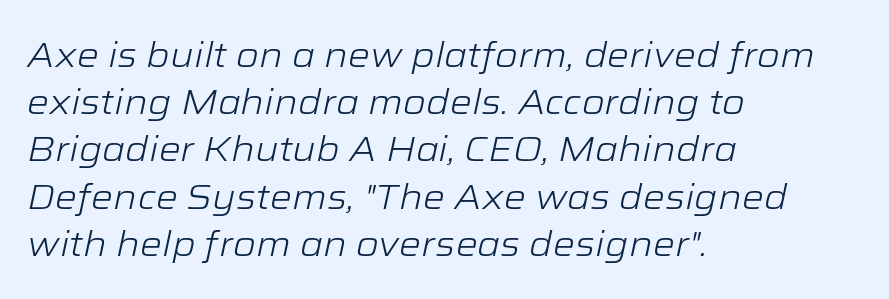
Vertically, the passage feels balanced, rows spaced as you'd expect. Characters follow at the spacing the type designer built in. These lines are rendered in a variable-pitch font. The passage is arranged the way most books set body copy — flush left. Nothing heavy about these letters — not bold at all.
